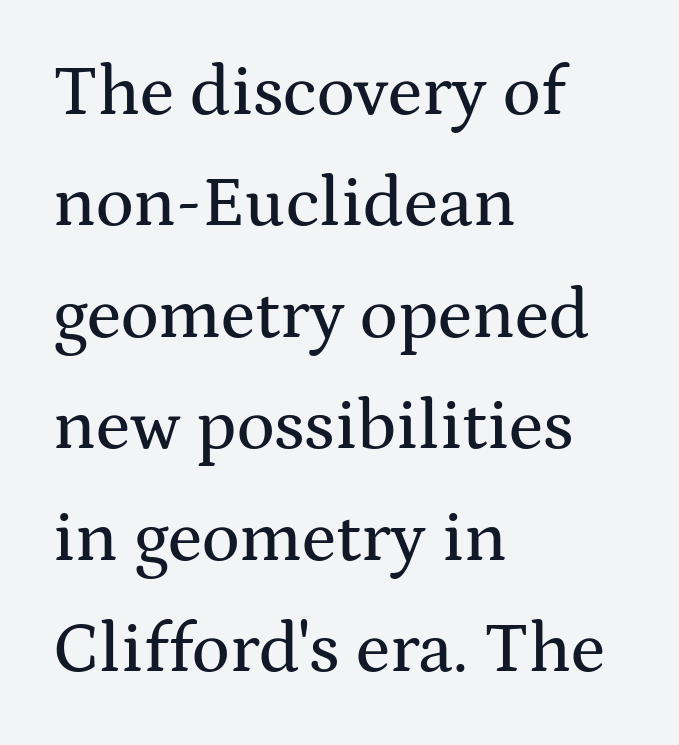
Proportional: the letters do not fall into vertical columns. Does the copy run flush right? No — it runs flush left. The type family on display is of the serif kind. Underline: absent.
